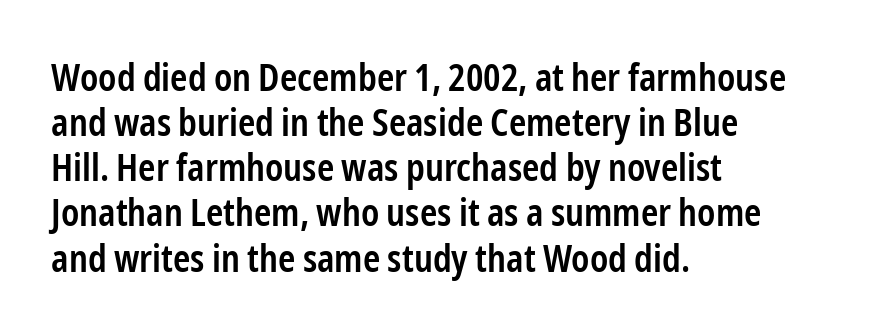
Here the designer chose a conventional face with non-uniform glyph widths. A sans-serif font was chosen for this passage. Observe the ordinary spacing: letters are neighbours, not strangers. The gap between lines stays unmarked. As a designer I'd log this as weight 600, semibold.
